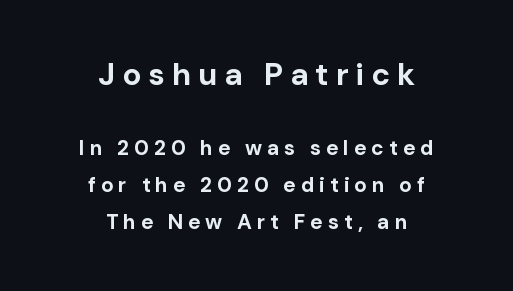
A roman cut, with each character standing at attention. The glyphs are unaccompanied by any horizontal stroke below them. Compared with an ordinary text face, these strokes are far heavier — a full bold. Where is the straight margin? There isn't one; the lines are centered.
